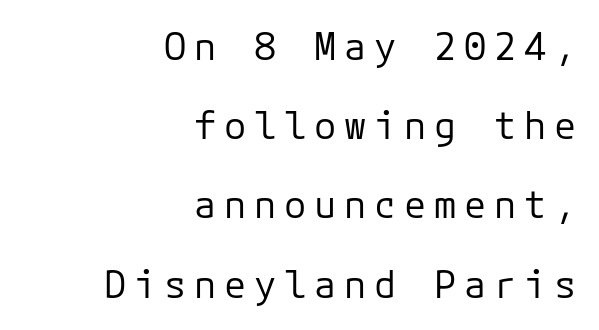
Q: Is the text bold? A: No.
Q: Is the text italic (slanted)? A: No, it is upright.
Q: Is the typeface a serif or a sans-serif typeface? A: Sans-serif.
Q: Is the text underlined? A: No.
Q: How is the paragraph aligned? A: Right-aligned.
Q: Is the spacing between letters normal or unusually wide? A: Unusually wide.
Q: Is the spacing between lines tight, normal or loose? A: Loose.
Q: Width (condensed, normal, or wide)? A: Normal.
Q: Stroke contrast? A: Low.
Q: x-height? A: Medium.
